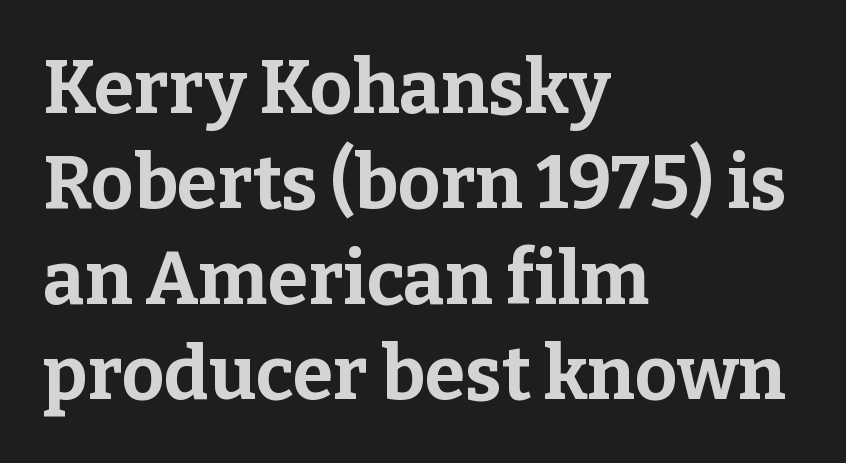
The image shows 74 px bold serif type, upright; set left-aligned, normal line spacing (1.29x), normal letter spacing, not underlined; low stroke contrast and a medium x-height.
